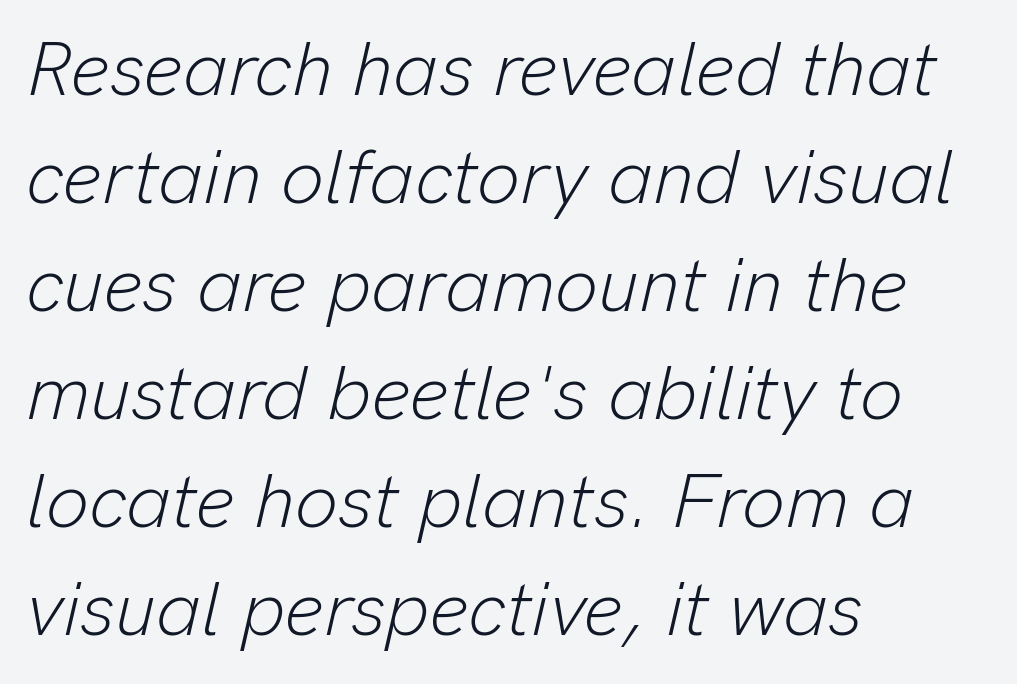
{"italic": "yes", "lean": "right", "slant_degrees": 13, "bold": "no", "weight": "light", "width": "normal", "stroke_contrast": "low", "x_height": "medium", "monospaced": "no", "underline": "no", "align": "left", "line_spacing": "normal", "line_spacing_ratio": 1.42, "letter_spacing": "normal", "letter_spacing_em": 0.0, "glyph_px": 76}
